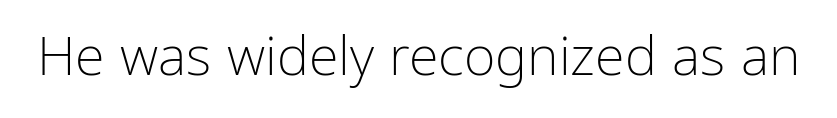
These lines are rendered in a variable-pitch font. Font category for this specimen: sans-serif. The lettering holds an erect, upright posture throughout. The zone under the glyphs is completely vacant. Letter spacing: default. Is this a heavy cut? Hardly; it is regular or lighter.
